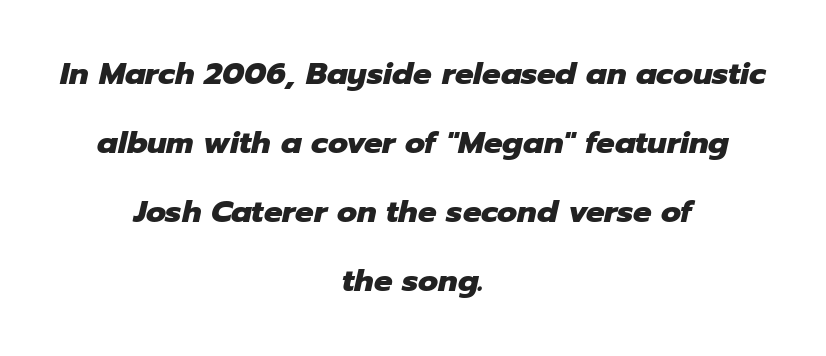
Q: Is the text bold? A: Yes.
Q: Is the text italic (slanted)? A: Yes, it leans right by about 12 degrees.
Q: Is the text underlined? A: No.
Q: How is the paragraph aligned? A: Centered.
Q: Is the spacing between letters normal or unusually wide? A: Normal.
Q: Is the spacing between lines tight, normal or loose? A: Loose.
Q: Width (condensed, normal, or wide)? A: Normal.
Q: Stroke contrast? A: Low.
Q: x-height? A: Medium.
Q: Monospaced? A: No.
